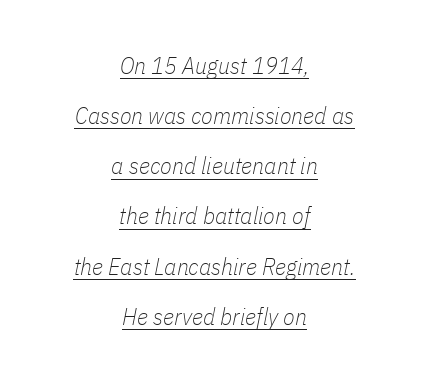
The space between consecutive lines is lavish. The passage shown leans; its letterforms are oblique. This rendering uses center alignment, leaving both contours irregular but symmetric. Tracking here is standard; glyphs follow each other at the usual distance.
